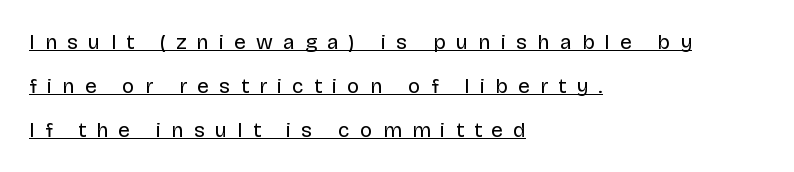
The image shows 21 px text type, upright; set left-aligned, loose line spacing (2.09x), unusually wide letter spacing (+0.49 em), underlined.
